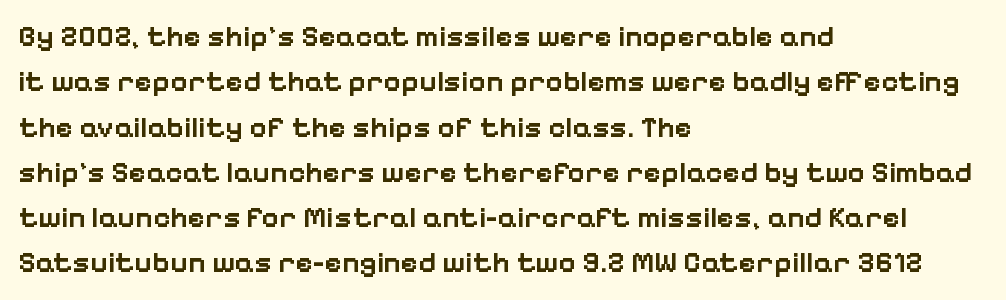
{"serif": "no", "italic": "no", "bold": "semi", "weight": "semibold", "width": "normal", "stroke_contrast": "low", "x_height": "medium", "monospaced": "no", "underline": "no", "align": "left", "line_spacing": "normal", "line_spacing_ratio": 1.51, "letter_spacing": "normal", "letter_spacing_em": 0.0, "glyph_px": 30}
